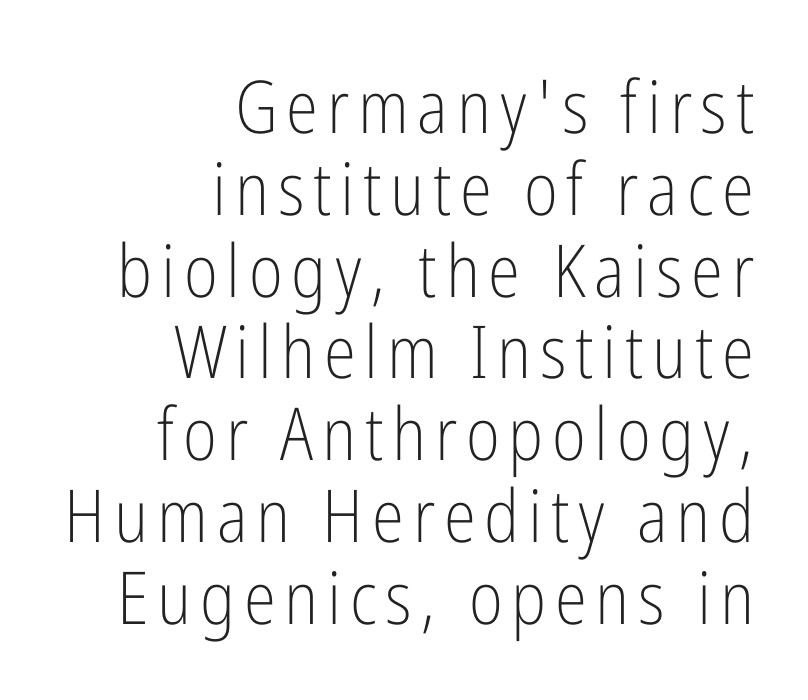
{"serif": "no", "italic": "no", "bold": "no", "weight": "light", "width": "condensed", "stroke_contrast": "low", "x_height": "medium", "monospaced": "no", "underline": "no", "align": "right", "line_spacing": "tight", "line_spacing_ratio": 1.12, "glyph_px": 73}
